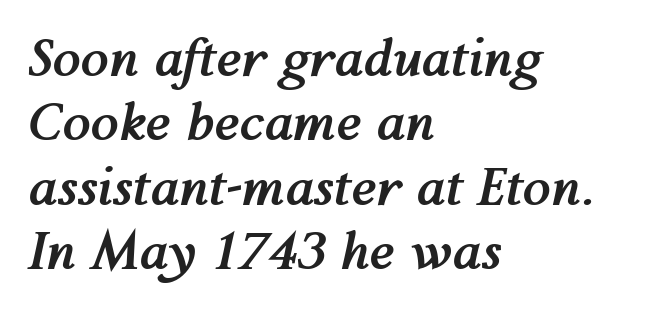
The image shows 51 px semibold type, italic (leaning right); set left-aligned, normal line spacing (1.26x), normal letter spacing, not underlined; medium stroke contrast and a medium x-height.
